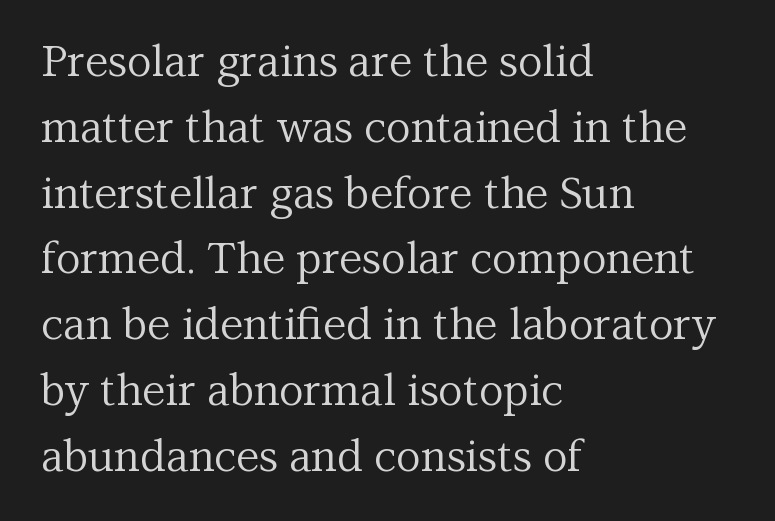
The image shows 43 px regular-weight serif type, upright; set left-aligned, normal line spacing (1.53x), normal letter spacing, not underlined; medium stroke contrast and a medium x-height.
